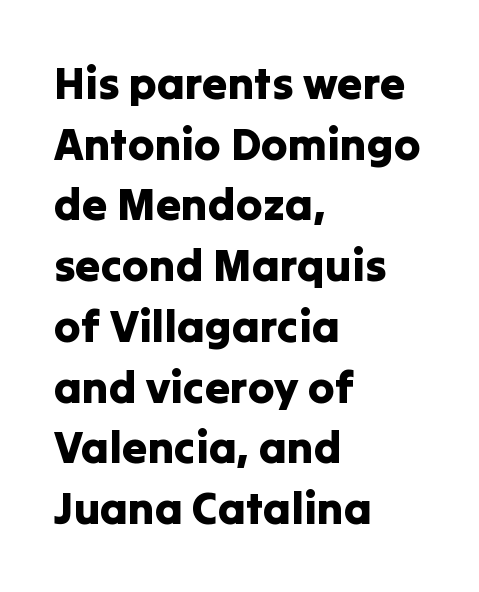
The space directly below the letters is spotless. Each line starts at the same left margin while the right side varies. Designer's note — italics off, roman on. The rendering uses natural spacing where letterforms have individual widths. Short note: letters normally spaced.
